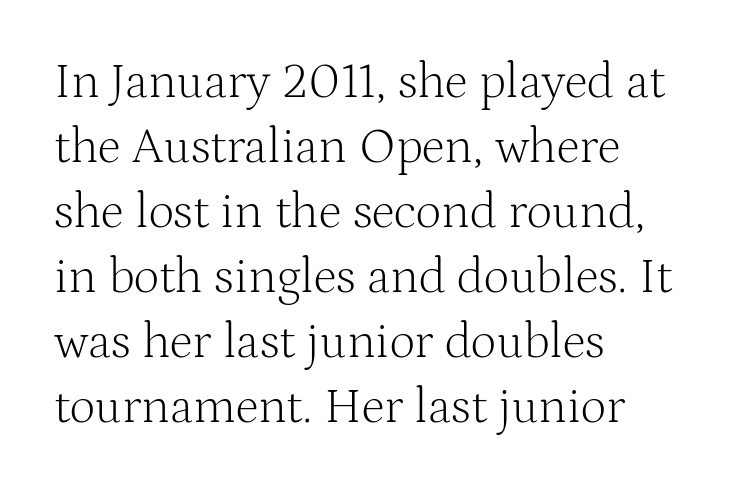
The image shows 50 px light serif type, upright; set left-aligned, normal line spacing (1.3x), normal letter spacing, not underlined; medium stroke contrast and a medium x-height.
